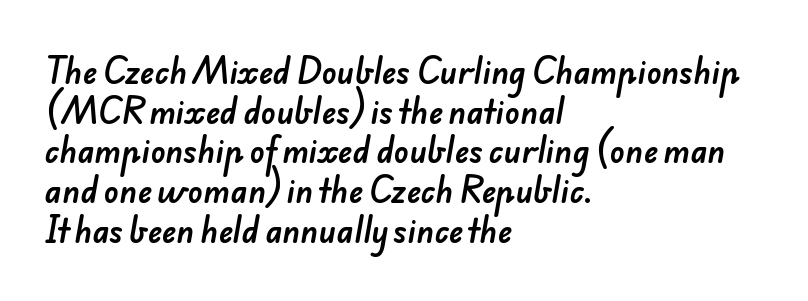
The image shows 31 px sans-serif type; set left-aligned, normal line spacing (1.28x), normal letter spacing, not underlined; low stroke contrast and a small x-height.
